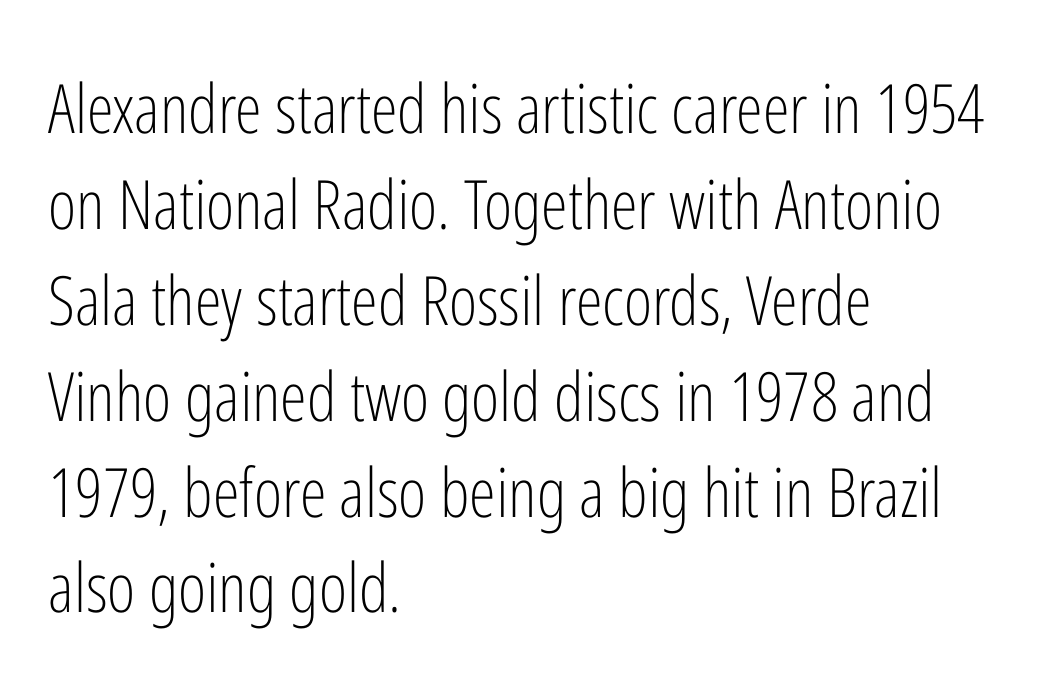
Q: Is the text bold? A: No.
Q: Is the text italic (slanted)? A: No, it is upright.
Q: Is the typeface a serif or a sans-serif typeface? A: Sans-serif.
Q: Is the text underlined? A: No.
Q: How is the paragraph aligned? A: Left-aligned.
Q: Is the spacing between letters normal or unusually wide? A: Normal.
Q: Is the spacing between lines tight, normal or loose? A: Normal.
Q: Width (condensed, normal, or wide)? A: Condensed.
Q: Stroke contrast? A: Low.
Q: x-height? A: Medium.
Q: Monospaced? A: No.
